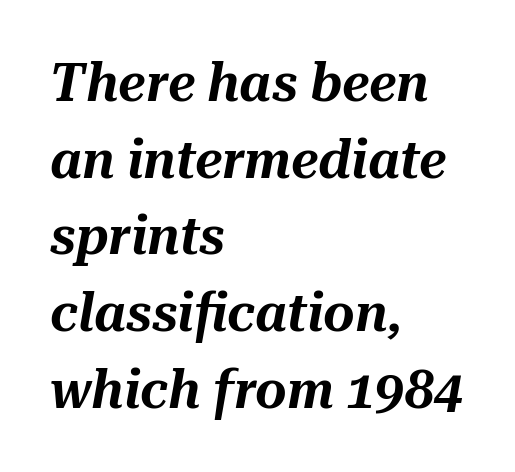
Q: Is the text italic (slanted)? A: Yes, it leans right by about 10 degrees.
Q: Is the text underlined? A: No.
Q: How is the paragraph aligned? A: Left-aligned.
Q: Is the spacing between letters normal or unusually wide? A: Normal.
Q: Is the spacing between lines tight, normal or loose? A: Normal.
Q: Width (condensed, normal, or wide)? A: Normal.
Q: Stroke contrast? A: Medium.
Q: x-height? A: Medium.
Q: Monospaced? A: No.
